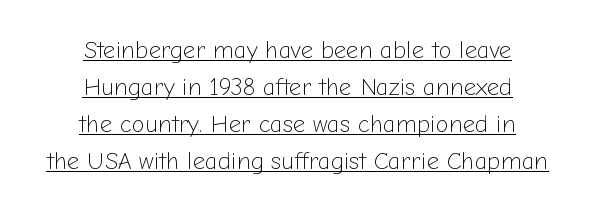
Q: Is the text bold? A: No.
Q: Is the text italic (slanted)? A: No, it is upright.
Q: Is the text underlined? A: Yes.
Q: How is the paragraph aligned? A: Centered.
Q: Is the spacing between letters normal or unusually wide? A: Normal.
Q: Is the spacing between lines tight, normal or loose? A: Normal.
